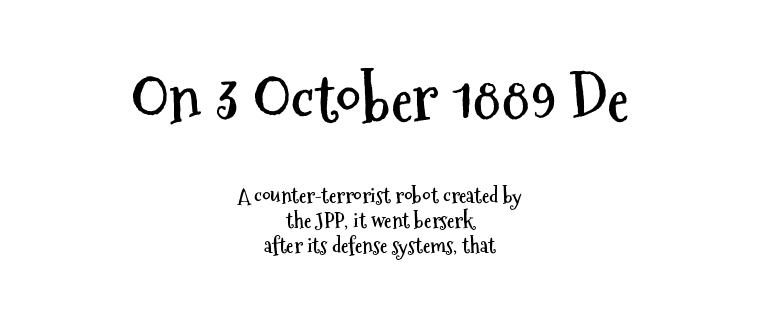
The image shows 63 px semibold, condensed sans-serif type, upright; set centered, line spacing 1.2x, normal letter spacing, not underlined; the first (top) block is 3.0x larger; medium stroke contrast and a medium x-height.
